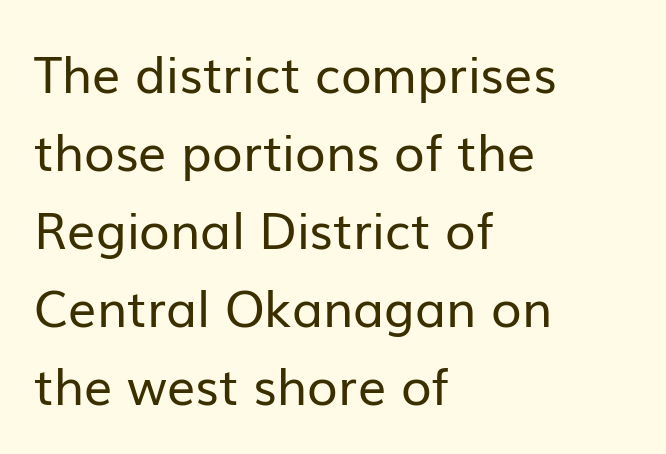
Q: Is the text bold? A: No.
Q: Is the text italic (slanted)? A: No, it is upright.
Q: Is the typeface a serif or a sans-serif typeface? A: Sans-serif.
Q: Is the text underlined? A: No.
Q: How is the paragraph aligned? A: Left-aligned.
Q: Is the spacing between letters normal or unusually wide? A: Normal.
Q: Is the spacing between lines tight, normal or loose? A: Normal.
Q: Width (condensed, normal, or wide)? A: Normal.
Q: Stroke contrast? A: Low.
Q: x-height? A: Medium.
Q: Monospaced? A: No.
